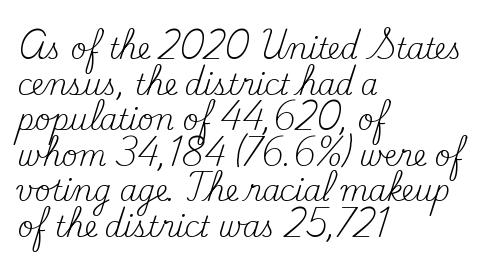
Are there feet on the stems? There are — it's a serif. The strokes carry an ordinary text weight at most. This sample has the flowing, uneven cadence of proportional lettering. Students, note that the glyphs here touch the page at normal intervals.
